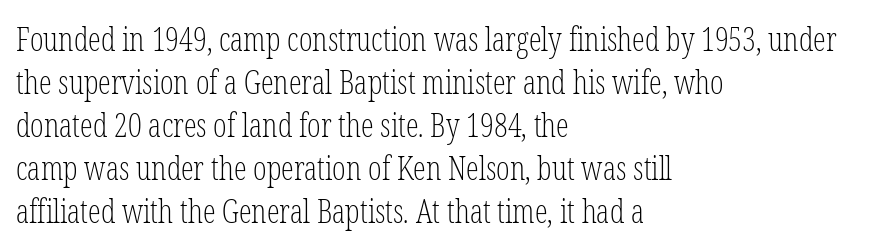
Q: Is the text bold? A: No.
Q: Is the text italic (slanted)? A: No, it is upright.
Q: Is the typeface a serif or a sans-serif typeface? A: Serif.
Q: Is the text underlined? A: No.
Q: How is the paragraph aligned? A: Left-aligned.
Q: Is the spacing between letters normal or unusually wide? A: Normal.
Q: Is the spacing between lines tight, normal or loose? A: Normal.
Q: Width (condensed, normal, or wide)? A: Condensed.
Q: Stroke contrast? A: Low.
Q: x-height? A: Medium.
Q: Monospaced? A: No.
